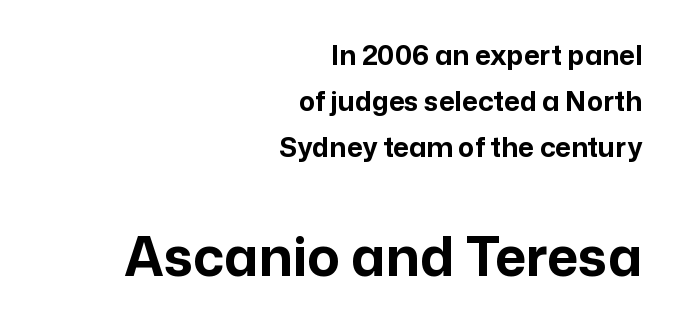
Posture: straight, roman, zero tilt. Underlining? Definitely not there. The rendering uses natural spacing where letterforms have individual widths. Two sizes are in play, and the larger belongs to the second block.
